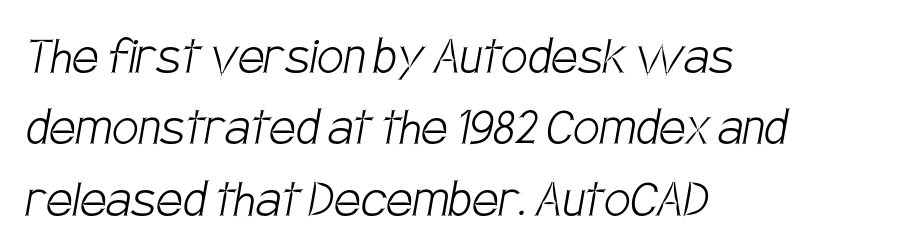
The image shows 59 px light, condensed sans-serif type; set left-aligned, line spacing 1.21x, normal letter spacing, not underlined; low stroke contrast and a large x-height.
